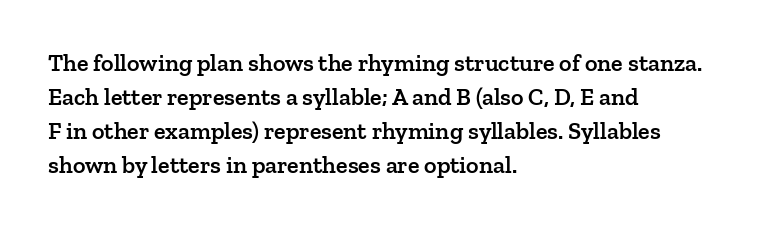
The image shows 24 px text type, upright; set left-aligned, normal line spacing (1.41x), normal letter spacing, not underlined.
